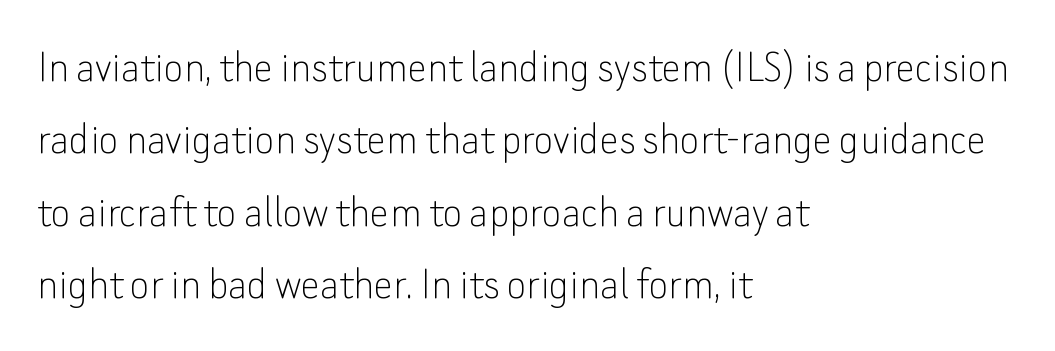
A roman cut, with each character standing at attention. Caption: face not bold, strokes unweighted. Think of a printed novel: that variable character pitch is what you see here. The string is rendered with underlining switched off. Check where the strokes stop: nothing finishes them off — pure sans.
